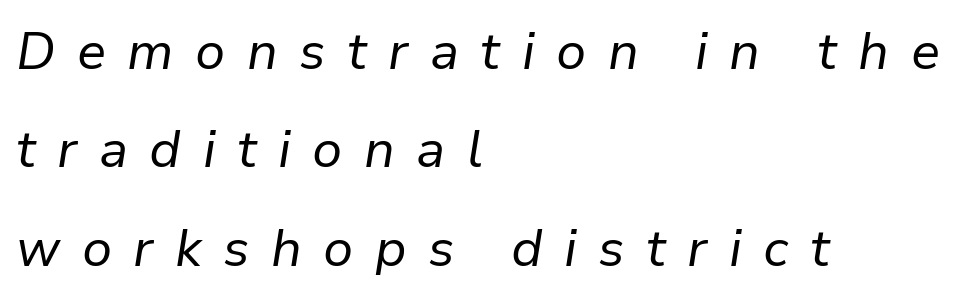
{"italic": "yes", "lean": "right", "slant_degrees": 9, "bold": "no", "weight": "regular", "width": "normal", "stroke_contrast": "low", "x_height": "medium", "monospaced": "no", "underline": "no", "align": "left", "line_spacing_ratio": 1.89, "letter_spacing": "wide", "letter_spacing_em": 0.41, "glyph_px": 52}
